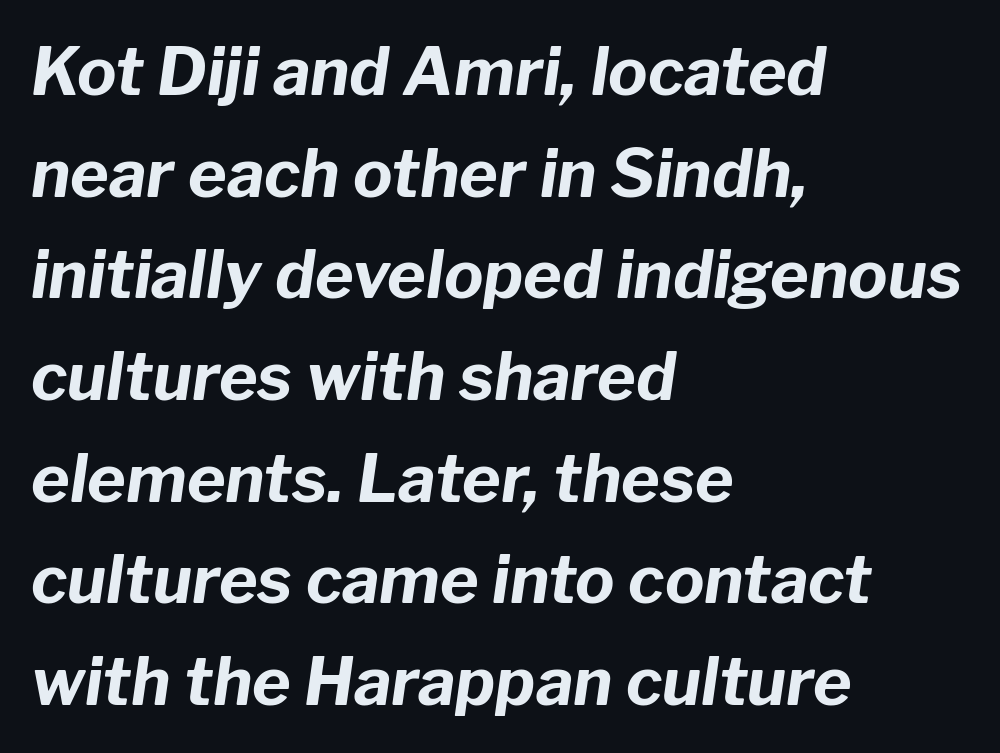
Q: Is the text bold? A: Yes.
Q: Is the text italic (slanted)? A: Yes, it leans right by about 8 degrees.
Q: Is the text underlined? A: No.
Q: How is the paragraph aligned? A: Left-aligned.
Q: Is the spacing between letters normal or unusually wide? A: Normal.
Q: Is the spacing between lines tight, normal or loose? A: Normal.
Q: Width (condensed, normal, or wide)? A: Normal.
Q: Stroke contrast? A: Low.
Q: x-height? A: Medium.
Q: Monospaced? A: No.
